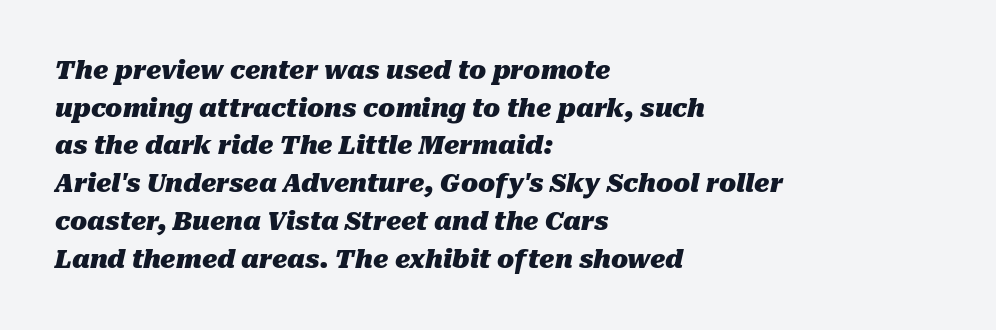
Caption: standard tracking, unaltered. These lines were composed using italics. Is there much room between lines? A standard amount, neither cramped nor airy. In CSS terms this would be text-align: left. Clear beneath every line of the passage.
